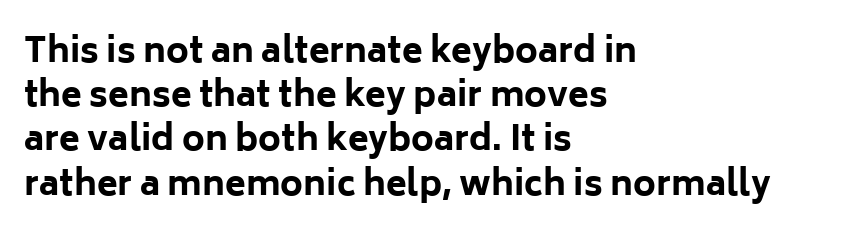
Is the letter spacing exaggerated? No — it looks like the ordinary default. Has an underline been added? It has not. This is heavy type, rendered in bold. Every stem runs plumb, perpendicular to the baseline.
